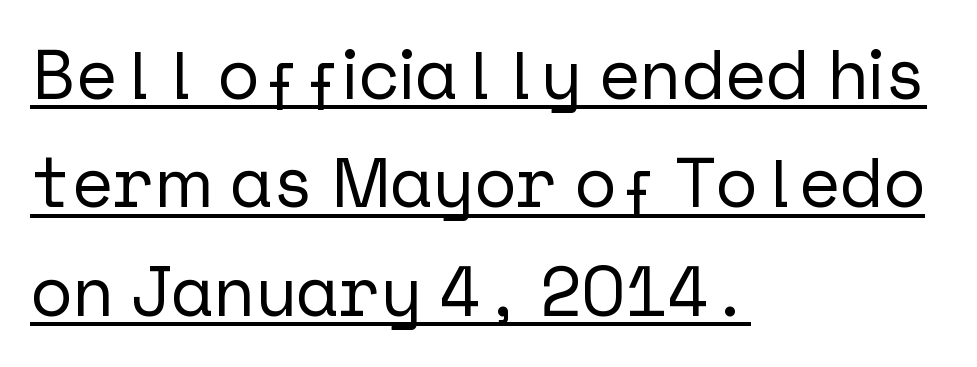
{"serif": "no", "italic": "no", "width": "normal", "stroke_contrast": "low", "x_height": "medium", "underline": "yes", "align": "left", "line_spacing": "normal", "line_spacing_ratio": 1.55, "letter_spacing": "normal", "letter_spacing_em": 0.0, "glyph_px": 70}
